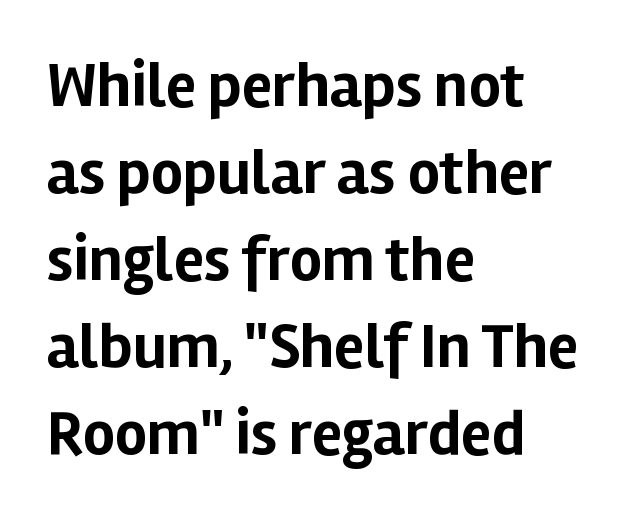
These lines were composed using upright roman letters. The designer went with a sans here, leaving each stem footless. Compared with typical paragraphs, the rows here are spaced about the same. You'd pick this weight for a headline — it's a proper bold. Each word holds together tightly as a unit, with standard inter-letter gaps.
